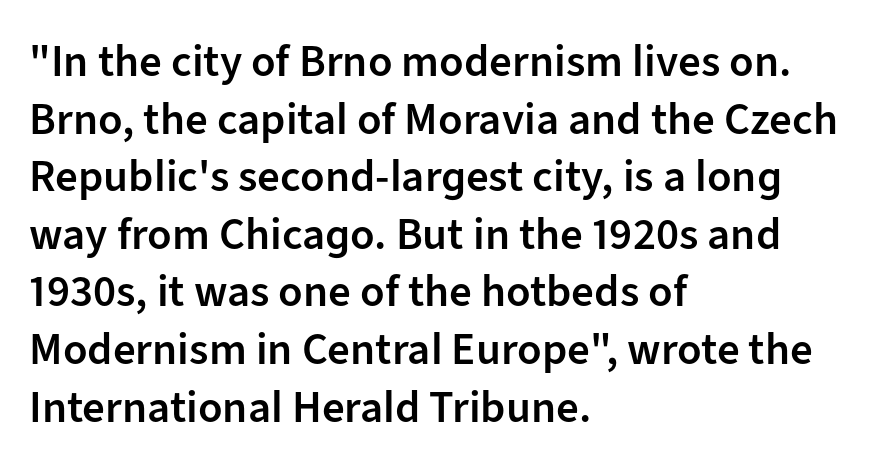
The image shows 45 px semibold sans-serif type, upright; set left-aligned, normal line spacing (1.28x), normal letter spacing, not underlined; low stroke contrast and a medium x-height.
